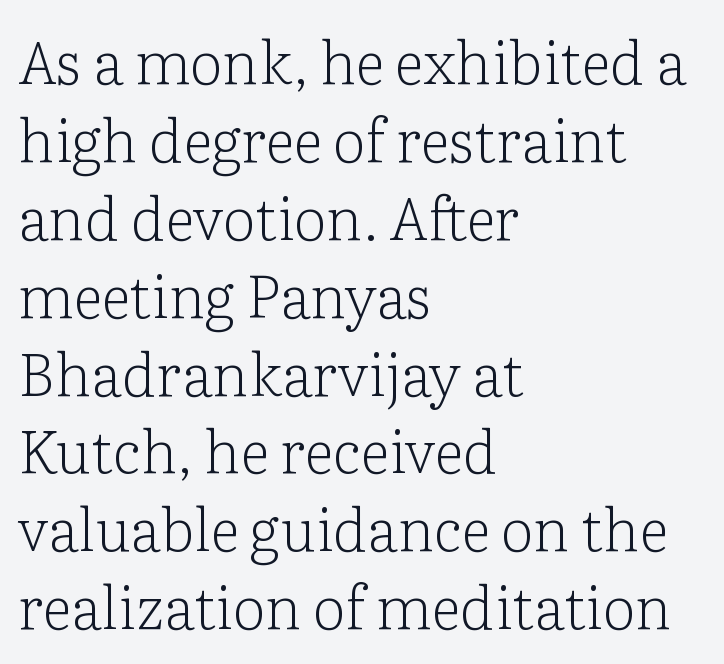
{"serif": "yes", "italic": "no", "bold": "no", "weight": "light", "width": "normal", "stroke_contrast": "low", "x_height": "medium", "monospaced": "no", "underline": "no", "align": "left", "line_spacing": "normal", "line_spacing_ratio": 1.32, "letter_spacing": "normal", "letter_spacing_em": 0.0, "glyph_px": 59}
